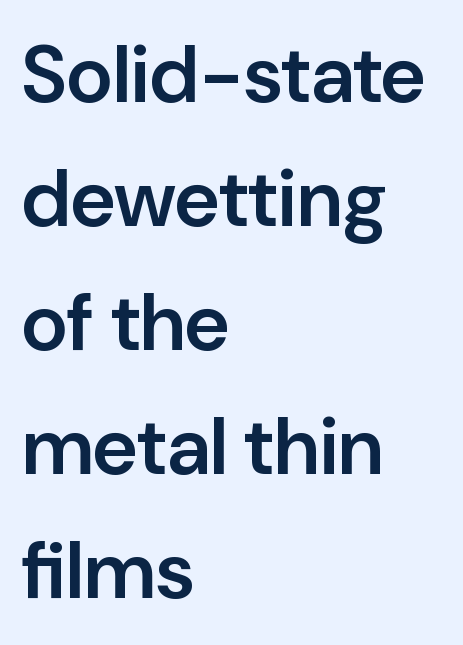
{"serif": "no", "italic": "no", "bold": "semi", "weight": "semibold", "width": "normal", "stroke_contrast": "low", "x_height": "medium", "monospaced": "no", "underline": "no", "align": "left", "line_spacing": "normal", "line_spacing_ratio": 1.55, "letter_spacing": "normal", "letter_spacing_em": 0.0, "glyph_px": 80}
